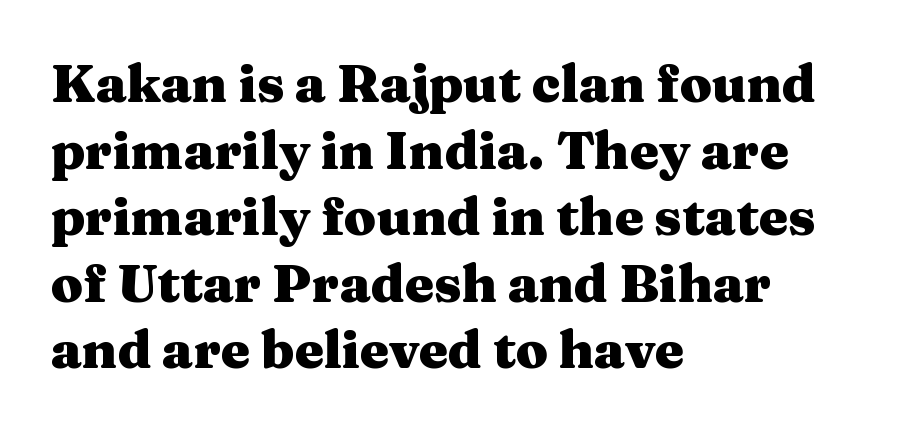
Q: Is the text bold? A: Yes.
Q: Is the text italic (slanted)? A: No, it is upright.
Q: Is the typeface a serif or a sans-serif typeface? A: Serif.
Q: Is the text underlined? A: No.
Q: How is the paragraph aligned? A: Left-aligned.
Q: Is the spacing between letters normal or unusually wide? A: Normal.
Q: Is the spacing between lines tight, normal or loose? A: Normal.
Q: Width (condensed, normal, or wide)? A: Wide.
Q: Stroke contrast? A: Medium.
Q: x-height? A: Medium.
Q: Monospaced? A: No.
